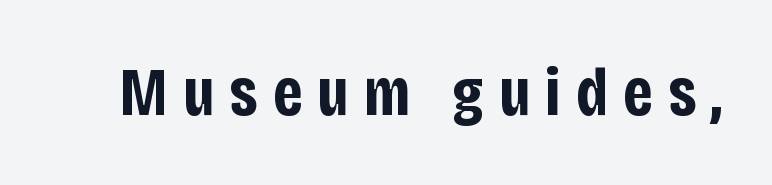
Q: Is the text bold? A: Yes.
Q: Is the text italic (slanted)? A: No, it is upright.
Q: Is the typeface a serif or a sans-serif typeface? A: Sans-serif.
Q: Is the text underlined? A: No.
Q: Is the spacing between letters normal or unusually wide? A: Unusually wide.
Q: Width (condensed, normal, or wide)? A: Condensed.
Q: Stroke contrast? A: Low.
Q: x-height? A: Large.
Q: Monospaced? A: No.
